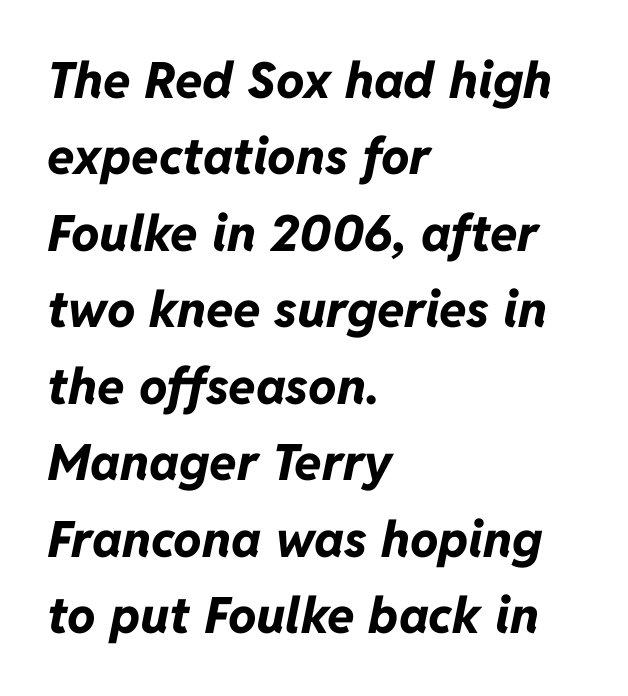
{"italic": "yes", "lean": "right", "slant_degrees": 11, "bold": "yes", "weight": "bold", "width": "normal", "stroke_contrast": "low", "x_height": "medium", "monospaced": "no", "underline": "no", "align": "left", "line_spacing": "normal", "line_spacing_ratio": 1.53, "letter_spacing": "normal", "letter_spacing_em": 0.0, "glyph_px": 50}
